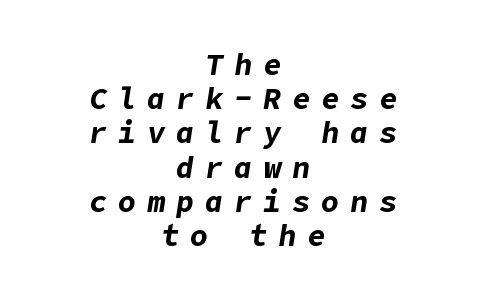
{"italic": "yes", "lean": "right", "slant_degrees": 9, "bold": "yes", "weight": "bold", "width": "normal", "stroke_contrast": "low", "x_height": "medium", "underline": "no", "align": "center", "line_spacing": "tight", "line_spacing_ratio": 1.14, "letter_spacing": "wide", "letter_spacing_em": 0.37, "glyph_px": 30}
